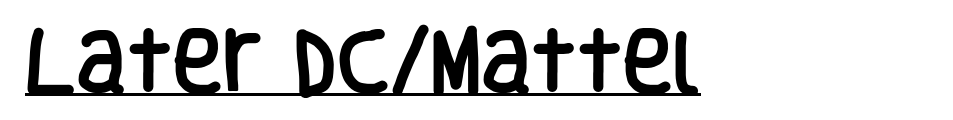
Q: Is the text italic (slanted)? A: No, it is upright.
Q: Is the typeface a serif or a sans-serif typeface? A: Sans-serif.
Q: Is the text underlined? A: Yes.
Q: How is the paragraph aligned? A: Left-aligned.
Q: Is the spacing between letters normal or unusually wide? A: Normal.
Q: Width (condensed, normal, or wide)? A: Condensed.
Q: Stroke contrast? A: Low.
Q: x-height? A: Large.
Q: Monospaced? A: No.
